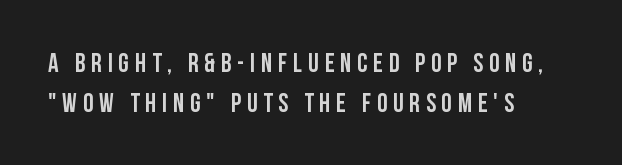
The image shows 26 px text type, upright; set left-aligned, normal line spacing (1.53x), unusually wide letter spacing (+0.23 em), not underlined.
